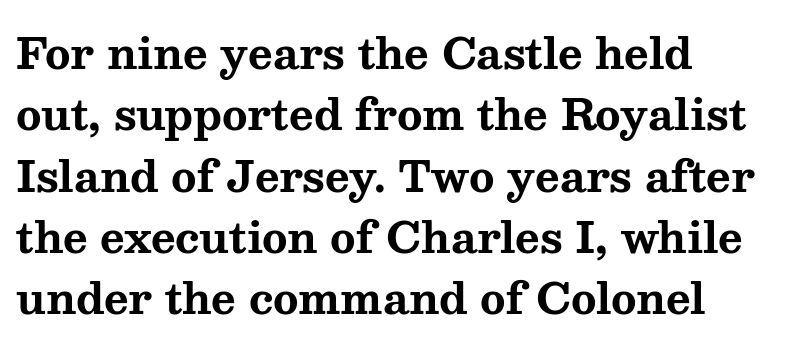
The image shows 42 px bold, wide serif type, upright; set left-aligned, normal line spacing (1.46x), normal letter spacing, not underlined; medium stroke contrast and a medium x-height.
